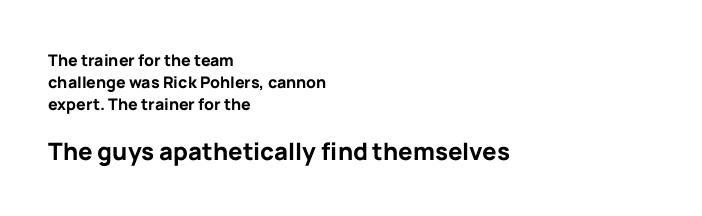
The image shows 24 px bold type, upright; set left-aligned, normal line spacing (1.39x), normal letter spacing, not underlined; the second (bottom) block is 1.5x larger.
